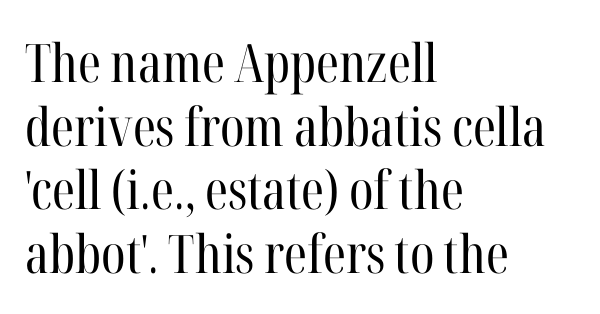
Caption: multi-line text, flush left, ragged right. The specimen reads as upright at a glance. The string is rendered with underlining switched off. This sample has the flowing, uneven cadence of proportional lettering. Examine the stroke ends and you'll spot serifs. This sample uses plain, unmodified letter spacing.
